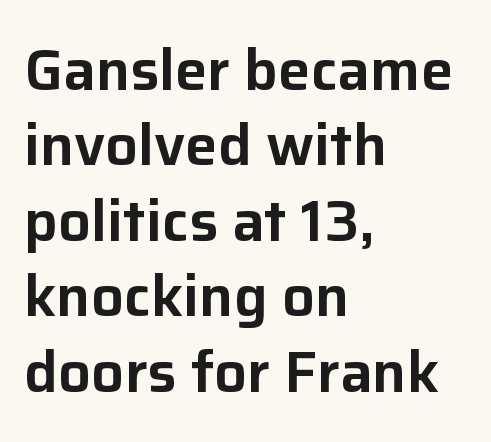
{"serif": "no", "italic": "no", "width": "normal", "stroke_contrast": "low", "x_height": "medium", "monospaced": "no", "underline": "no", "align": "left", "line_spacing": "normal", "line_spacing_ratio": 1.3, "letter_spacing": "normal", "letter_spacing_em": 0.0, "glyph_px": 58}
